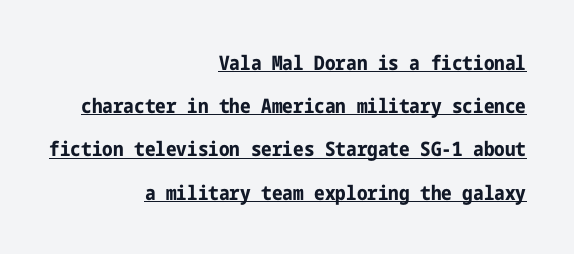
Baseline-to-baseline distance is far greater than the letter height. Where is the straight margin? On the right. Does a line run under the words? Yes, clearly. Does the lettering tilt? It doesn't — this is upright. The passage shown has conventional tracking throughout. Heavy-handed strokes throughout: this text is bold.
